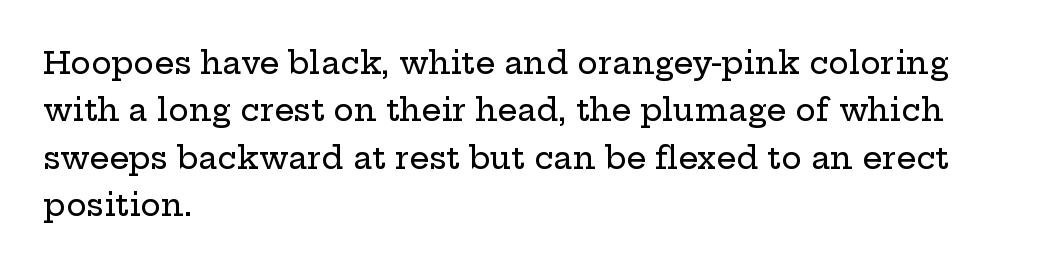
The image shows 31 px wide serif type, upright; set left-aligned, normal line spacing (1.53x), normal letter spacing, not underlined; low stroke contrast and a medium x-height.
